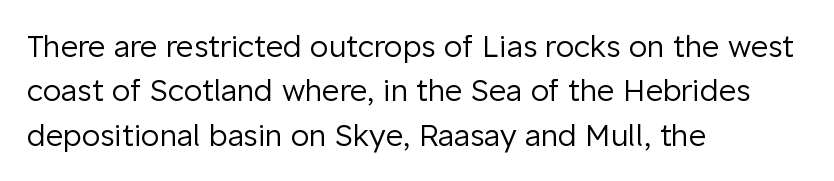
All the whitespace from short lines collects on the right. Check under the words: just untouched page. The horizontal fit of the characters is conventional and even. Grotesque or geometric, the face here clearly has no serifs.
